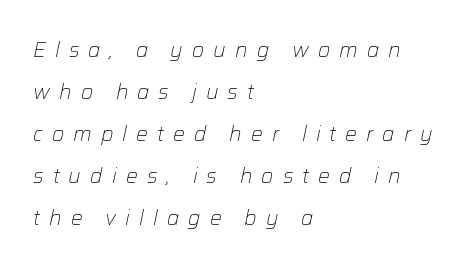
{"italic": "yes", "lean": "right", "slant_degrees": 12, "bold": "no", "underline": "no", "align": "left", "line_spacing": "loose", "line_spacing_ratio": 2.0, "letter_spacing": "wide", "letter_spacing_em": 0.43, "glyph_px": 21}
